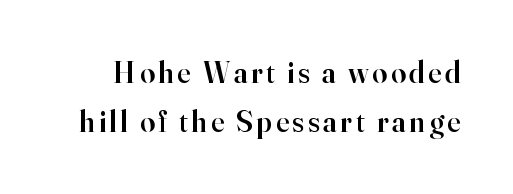
The rendering uses natural spacing where letterforms have individual widths. Each row of text sits above clean, open space. Each glyph is drawn with semibold strokes, heavier than normal yet not fully bold. Successive baselines arrive at the customary interval.
